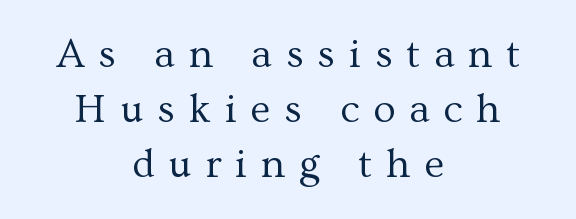
The image shows 41 px regular-weight serif type, upright; set centered, normal line spacing (1.34x), unusually wide letter spacing (+0.34 em), not underlined; medium stroke contrast and a medium x-height.
